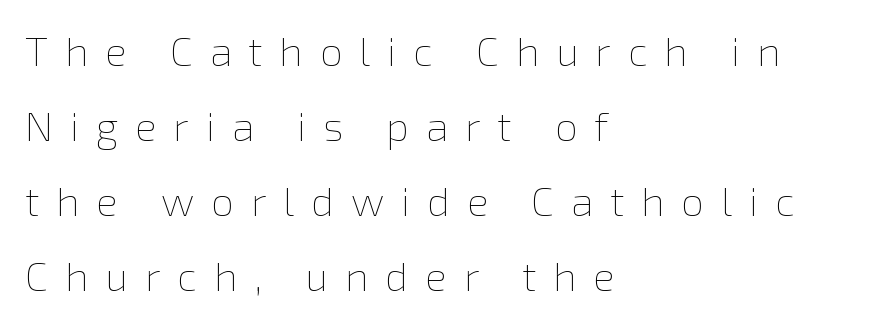
{"italic": "no", "bold": "no", "weight": "thin", "width": "normal", "x_height": "medium", "monospaced": "no", "underline": "no", "align": "left", "line_spacing_ratio": 1.83, "letter_spacing": "wide", "letter_spacing_em": 0.41, "glyph_px": 41}
